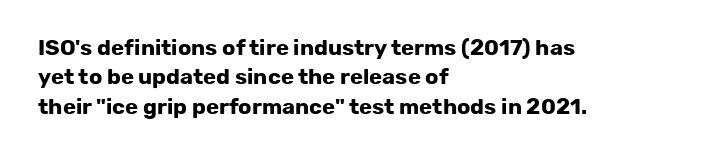
Q: Is the text bold? A: Yes.
Q: Is the text italic (slanted)? A: No, it is upright.
Q: Is the text underlined? A: No.
Q: How is the paragraph aligned? A: Left-aligned.
Q: Is the spacing between letters normal or unusually wide? A: Normal.
Q: Is the spacing between lines tight, normal or loose? A: Normal.
